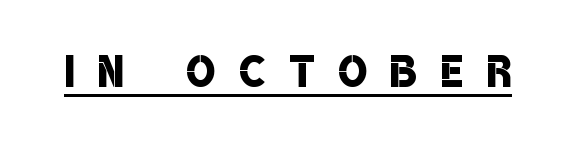
Q: Is the text bold? A: Semi-bold.
Q: Is the typeface a serif or a sans-serif typeface? A: Sans-serif.
Q: Is the text underlined? A: Yes.
Q: Is the spacing between letters normal or unusually wide? A: Unusually wide.
Q: Width (condensed, normal, or wide)? A: Condensed.
Q: Stroke contrast? A: Low.
Q: x-height? A: Large.
Q: Monospaced? A: No.
